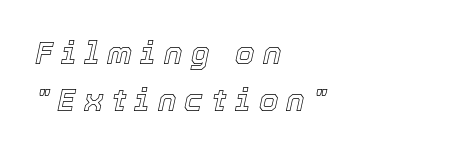
The image shows 31 px text type, italic (leaning right); set left-aligned, normal line spacing (1.52x), unusually wide letter spacing (+0.27 em), not underlined; a medium x-height.
